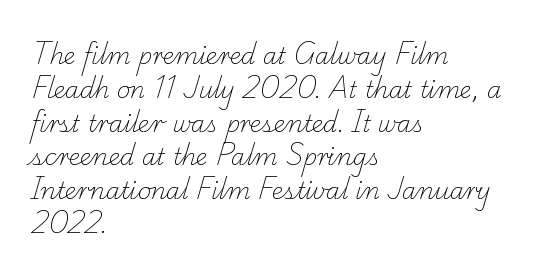
The zone under the glyphs is completely vacant. These lines keep a tight, regular rhythm from letter to letter. The cut favours lightness, reaching ordinary text weight at its darkest. These lines stack with their left ends in a neat column.
